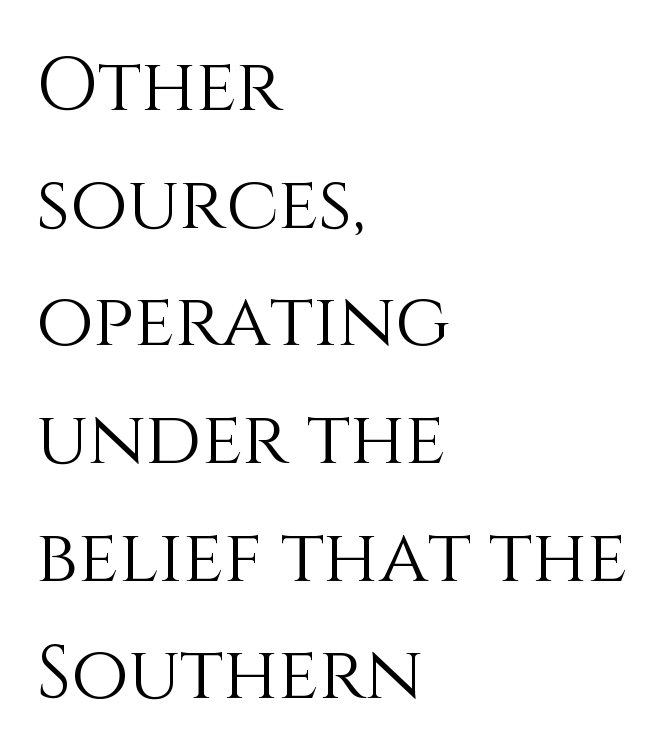
Q: Is the text bold? A: No.
Q: Is the text italic (slanted)? A: No, it is upright.
Q: Is the text underlined? A: No.
Q: How is the paragraph aligned? A: Left-aligned.
Q: Is the spacing between letters normal or unusually wide? A: Normal.
Q: Is the spacing between lines tight, normal or loose? A: Normal.
Q: Width (condensed, normal, or wide)? A: Normal.
Q: Stroke contrast? A: Medium.
Q: x-height? A: Large.
Q: Monospaced? A: No.
